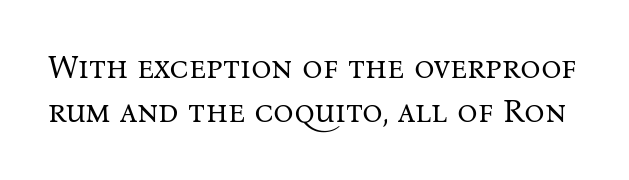
Underline: absent. A typesetter would call this proportional, since set widths differ per character. Little horizontal feet cap the strokes, marking this as serif type. In terms of posture, this sample is upright. Compared with a typical body face, this is equally light or lighter still. Here the glyphs are tracked normally, forming tight word shapes.
